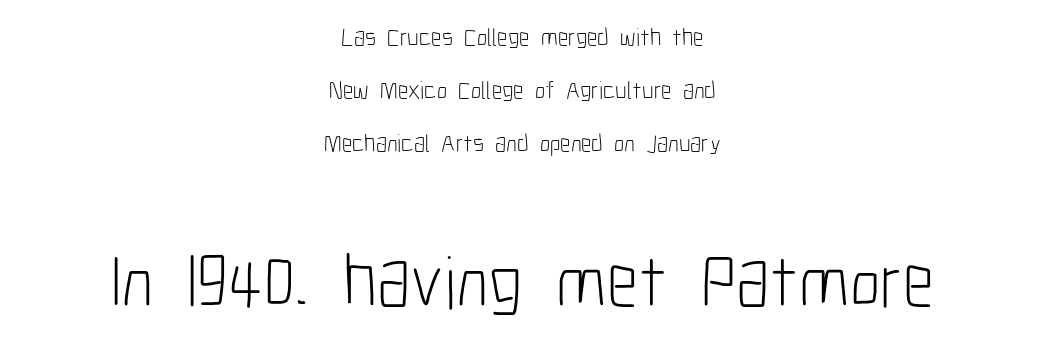
Q: Is the text bold? A: No.
Q: Is the text italic (slanted)? A: No, it is upright.
Q: Is the typeface a serif or a sans-serif typeface? A: Sans-serif.
Q: Is the text underlined? A: No.
Q: How is the paragraph aligned? A: Centered.
Q: Is the spacing between letters normal or unusually wide? A: Normal.
Q: Is the spacing between lines tight, normal or loose? A: Loose.
Q: Which block of text is set in a larger size, the first (top) or the second (bottom)? A: The second (bottom) one.
Q: Width (condensed, normal, or wide)? A: Condensed.
Q: Stroke contrast? A: Low.
Q: x-height? A: Medium.
Q: Monospaced? A: No.
